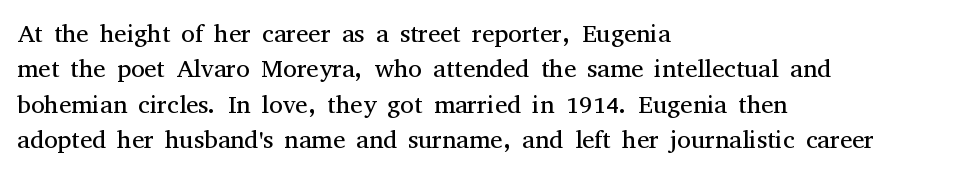
Q: Is the text bold? A: No.
Q: Is the text italic (slanted)? A: No, it is upright.
Q: Is the text underlined? A: No.
Q: How is the paragraph aligned? A: Left-aligned.
Q: Is the spacing between letters normal or unusually wide? A: Normal.
Q: Is the spacing between lines tight, normal or loose? A: Normal.
